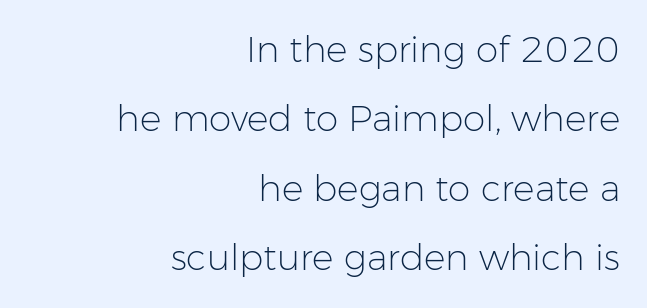
The image shows 36 px light sans-serif type, upright; set right-aligned, loose line spacing (1.93x), normal letter spacing, not underlined; low stroke contrast and a medium x-height.
